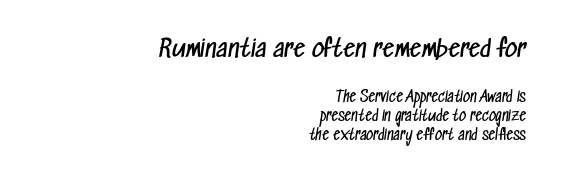
{"bold": "no", "underline": "no", "align": "right", "line_spacing": "normal", "line_spacing_ratio": 1.39, "letter_spacing": "normal", "letter_spacing_em": 0.0, "larger_block": "first", "size_ratio": 1.71, "glyph_px": 24}
